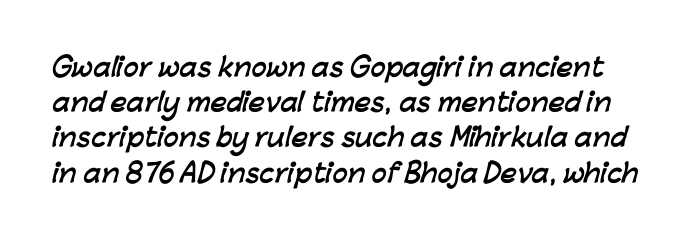
Q: Is the text bold? A: Yes.
Q: Is the text underlined? A: No.
Q: Is the spacing between letters normal or unusually wide? A: Normal.
Q: Is the spacing between lines tight, normal or loose? A: Normal.
